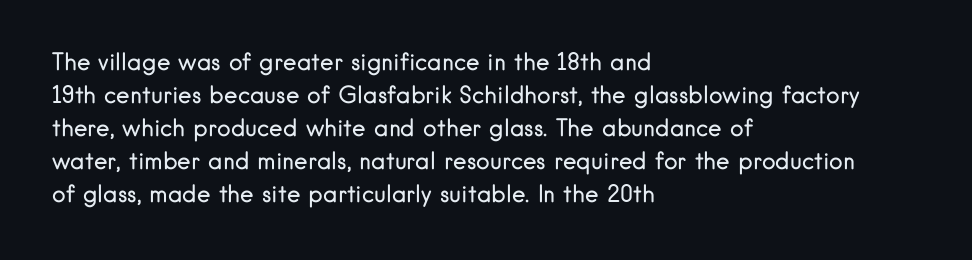
Honestly, the row spacing looks completely unremarkable. Caption: face not bold, strokes unweighted. Posture: vertical. This rendering features lettering with no underline. The setting favours the left margin, as ordinary paragraphs usually do.
